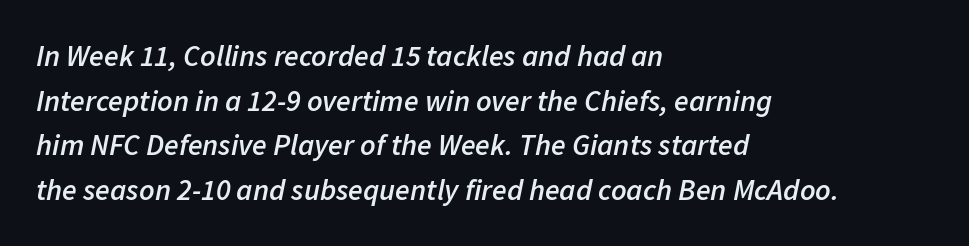
Line beginnings align vertically; line endings do not. The passage shown is semibold, sitting just below true bold. These lines are rendered in a variable-pitch font. The gap between lines stays unmarked.
